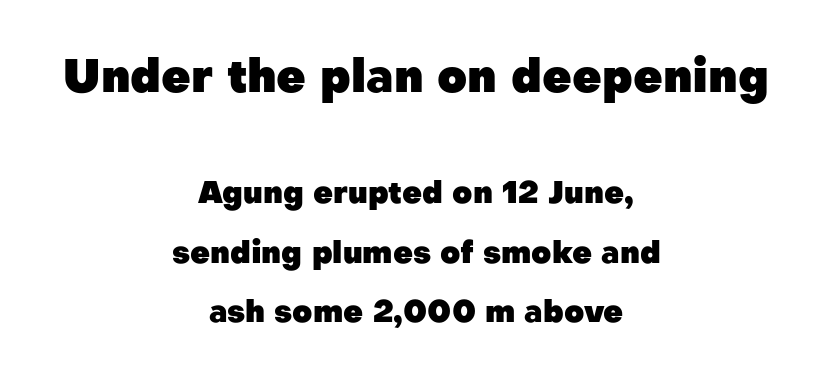
Q: Is the text bold? A: Yes.
Q: Is the text italic (slanted)? A: No, it is upright.
Q: Is the typeface a serif or a sans-serif typeface? A: Sans-serif.
Q: Is the text underlined? A: No.
Q: How is the paragraph aligned? A: Centered.
Q: Is the spacing between letters normal or unusually wide? A: Normal.
Q: Is the spacing between lines tight, normal or loose? A: Loose.
Q: Which block of text is set in a larger size, the first (top) or the second (bottom)? A: The first (top) one.
Q: Width (condensed, normal, or wide)? A: Normal.
Q: Stroke contrast? A: Low.
Q: x-height? A: Medium.
Q: Monospaced? A: No.
